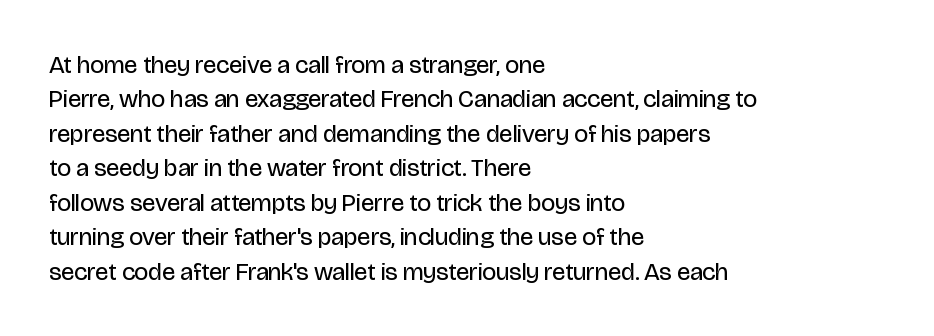
Spacing between characters is what you'd get straight out of the box. The passage shown is not underscored anywhere. The lines in this sample share a left origin and differ only in where they stop. The lines sit at an ordinary, default distance from one another. Is the type heavy? It reads as light-to-regular instead.
